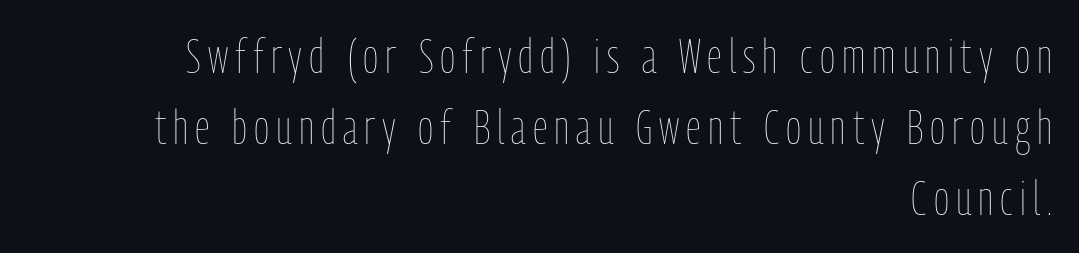
Q: Is the text bold? A: No.
Q: Is the text italic (slanted)? A: No, it is upright.
Q: Is the text underlined? A: No.
Q: How is the paragraph aligned? A: Right-aligned.
Q: Is the spacing between lines tight, normal or loose? A: Normal.
Q: Width (condensed, normal, or wide)? A: Condensed.
Q: Stroke contrast? A: Low.
Q: x-height? A: Medium.
Q: Monospaced? A: No.
